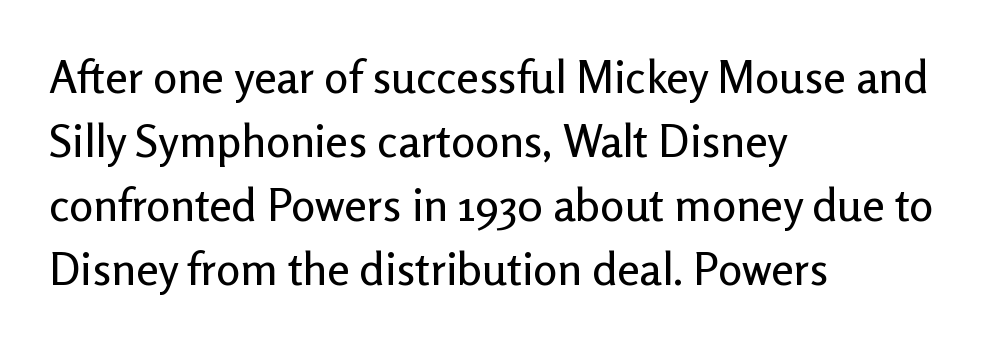
The image shows 45 px sans-serif type, upright; set left-aligned, normal line spacing (1.42x), normal letter spacing, not underlined; low stroke contrast and a medium x-height.
